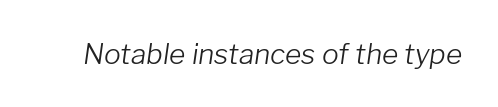
Q: Is the text bold? A: No.
Q: Is the text italic (slanted)? A: Yes, it leans right by about 8 degrees.
Q: Is the text underlined? A: No.
Q: Is the spacing between letters normal or unusually wide? A: Normal.
Q: Width (condensed, normal, or wide)? A: Normal.
Q: Stroke contrast? A: Low.
Q: x-height? A: Medium.
Q: Monospaced? A: No.
